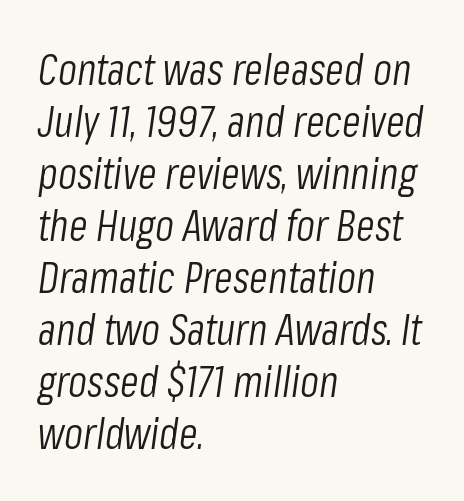
The image shows 43 px light, condensed type, italic (leaning right); set left-aligned, line spacing 1.21x, normal letter spacing, not underlined; low stroke contrast and a medium x-height.
